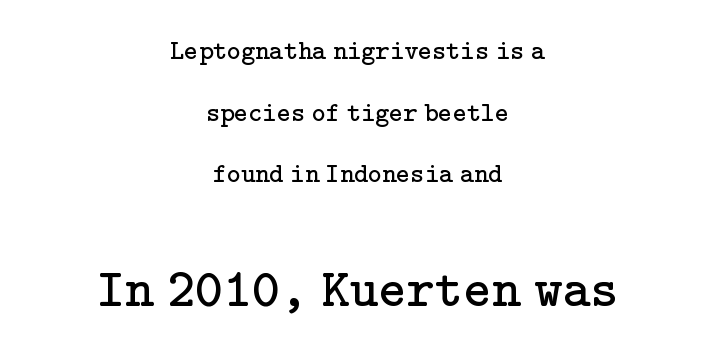
Is the stroke heavy? The answer is a plain regular-or-lighter. The lower block of text is set noticeably larger than the block above it. Examine the stroke ends and you'll spot serifs. Does the copy run flush right? No — it is centered line by line. Each word holds together tightly as a unit, with standard inter-letter gaps.
